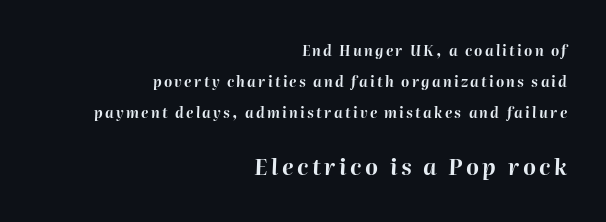
The rendering uses a large line-height, opening up the rows. The passage shown begins with its smaller block and ends with its larger one. I'd describe the lettering as bold — thick and assertive. The rag falls on the left side of this text block.
